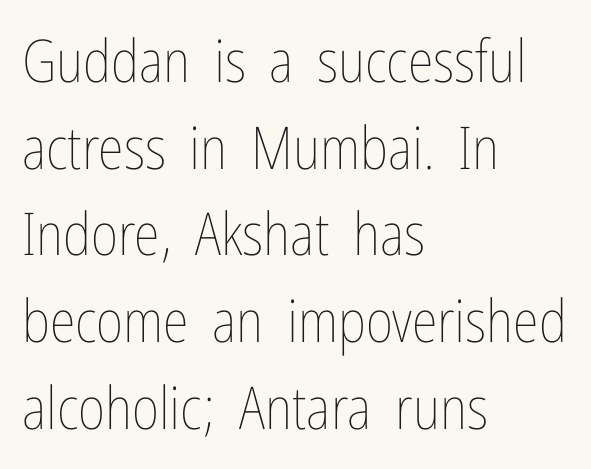
{"italic": "no", "bold": "no", "weight": "thin", "width": "condensed", "stroke_contrast": "low", "x_height": "medium", "monospaced": "no", "underline": "no", "align": "left", "line_spacing": "normal", "line_spacing_ratio": 1.47, "letter_spacing": "normal", "letter_spacing_em": 0.0, "glyph_px": 59}
